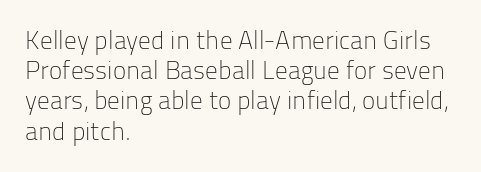
The image shows 25 px text type, upright; set left-aligned, line spacing 1.21x, normal letter spacing, not underlined.
